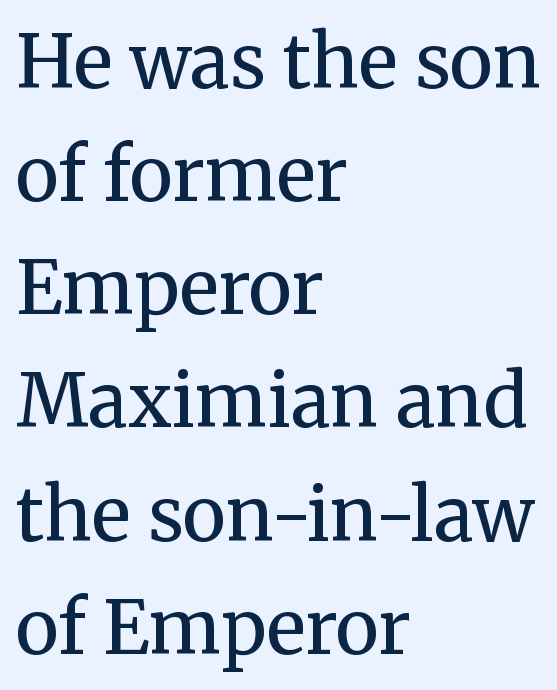
The image shows 73 px regular-weight serif type, upright; set left-aligned, normal line spacing (1.55x), normal letter spacing, not underlined; medium stroke contrast and a medium x-height.
